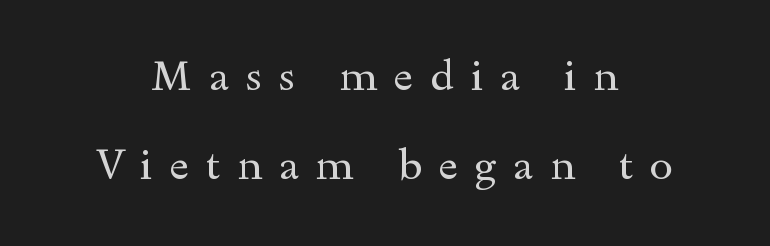
{"serif": "yes", "italic": "no", "bold": "no", "weight": "regular", "width": "wide", "x_height": "small", "monospaced": "no", "underline": "no", "align": "center", "line_spacing": "loose", "line_spacing_ratio": 2.13, "letter_spacing": "wide", "letter_spacing_em": 0.4, "glyph_px": 42}
